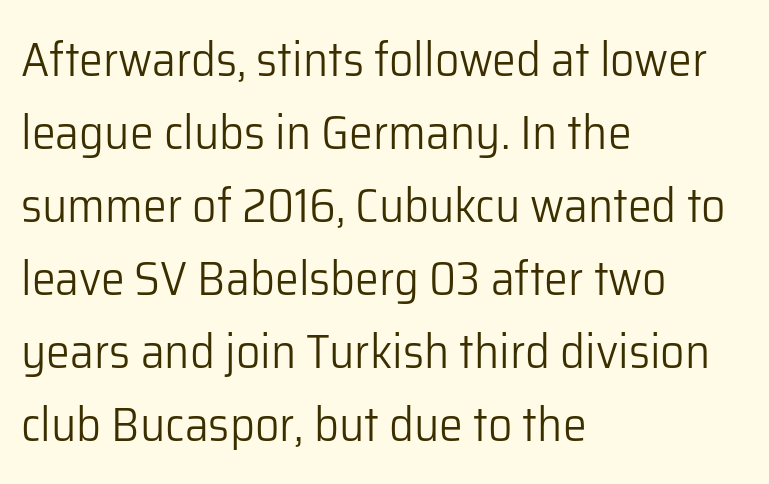
{"serif": "no", "italic": "no", "bold": "no", "weight": "light", "width": "normal", "stroke_contrast": "low", "x_height": "medium", "monospaced": "no", "underline": "no", "align": "left", "line_spacing": "normal", "line_spacing_ratio": 1.52, "letter_spacing": "normal", "letter_spacing_em": 0.0, "glyph_px": 48}
